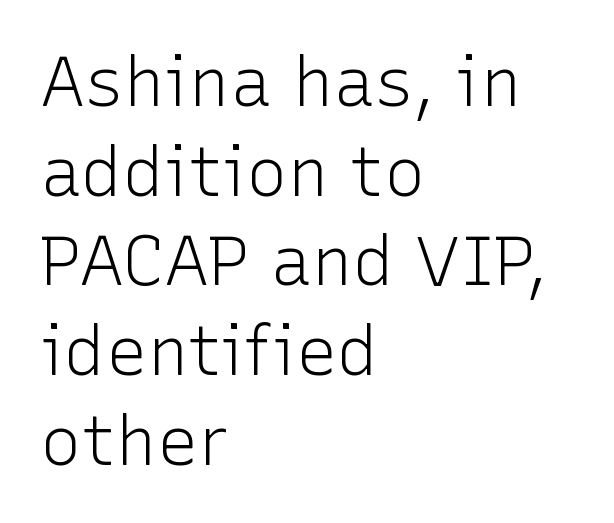
All the whitespace from short lines collects on the right. A typesetter would mark this as roman, not italic. The characters are drawn with everyday or finer stroke widths. Regarding serifs, this sample does without them. What stands out about the letter spacing? Nothing — it is the standard amount. The letters advance in unequal steps, a hallmark of proportional type.
